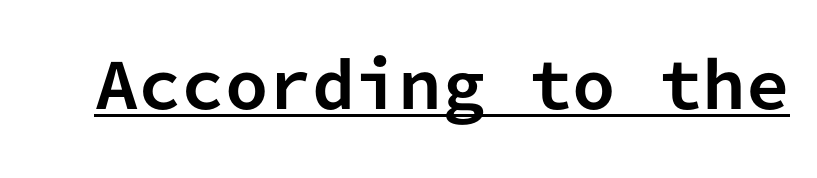
{"serif": "no", "italic": "no", "bold": "yes", "weight": "bold", "width": "normal", "stroke_contrast": "low", "x_height": "medium", "monospaced": "yes", "underline": "yes", "letter_spacing": "normal", "letter_spacing_em": 0.0, "glyph_px": 62}
